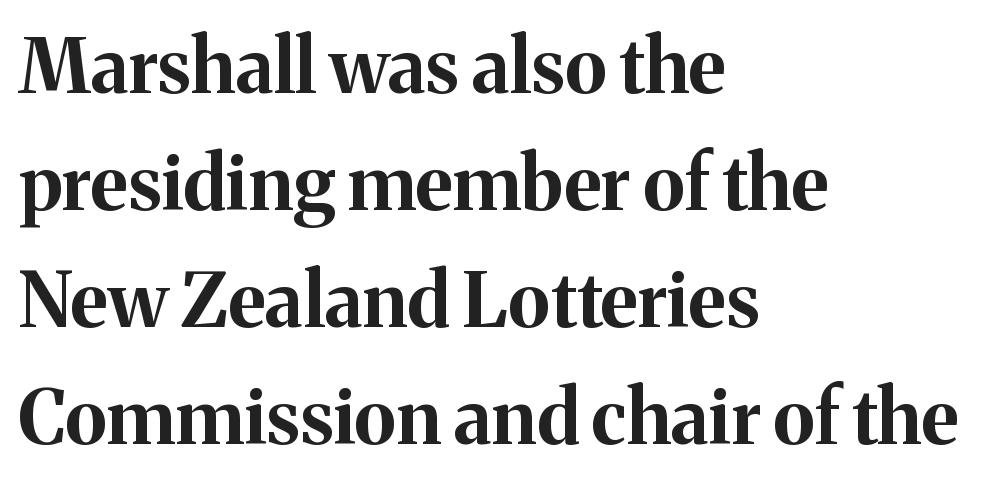
{"serif": "yes", "italic": "no", "bold": "yes", "weight": "bold", "width": "normal", "stroke_contrast": "medium", "x_height": "medium", "monospaced": "no", "underline": "no", "align": "left", "line_spacing": "normal", "line_spacing_ratio": 1.56, "letter_spacing": "normal", "letter_spacing_em": 0.0, "glyph_px": 75}
